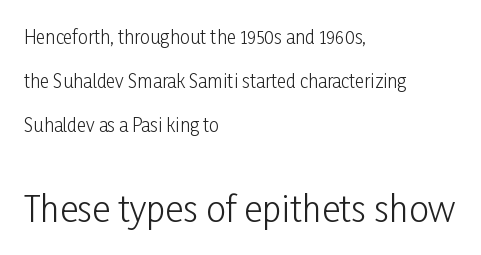
This sample has the flowing, uneven cadence of proportional lettering. A light-to-regular cut is what we see here. Typesetter's note — lower block bumped up in size, upper block left smaller. Leftover space on each line is placed entirely after the last word. A typesetter would label this face a sans. This sample trades compactness for vertical openness between lines.
